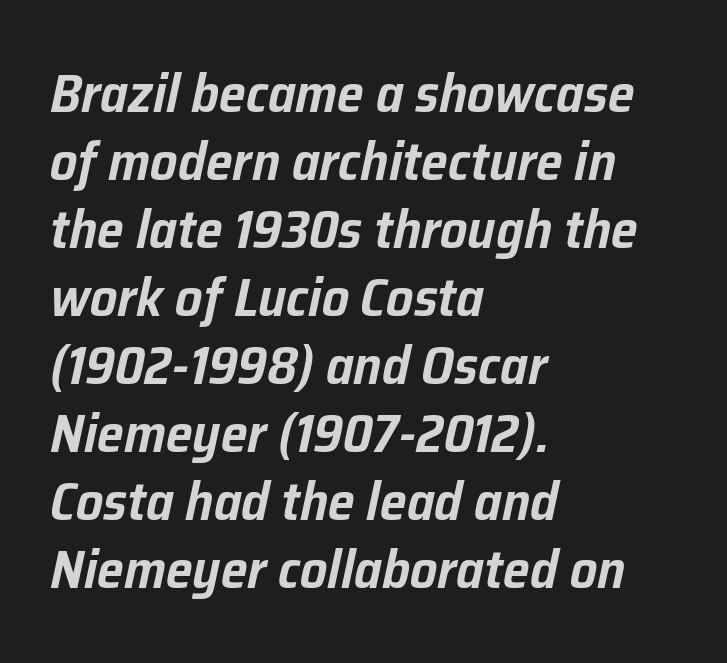
Anything drawn beneath the words? Only blank space. Between one letter and the next there's only the usual sliver of space. Is the type slanted? Yes — the strokes lean at a clear angle. Is this a fixed-width face? No — the glyphs have proportional, varying widths. One-word summary of the alignment: left. The line-height multiplier appears to be the usual default.
